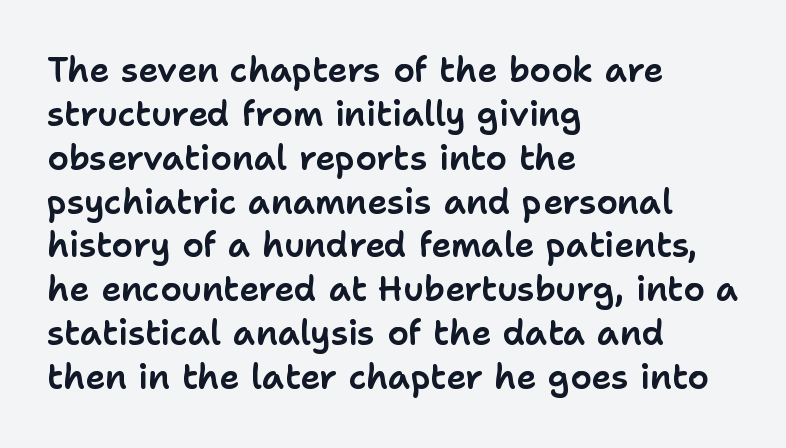
{"serif": "no", "italic": "no", "width": "normal", "stroke_contrast": "low", "x_height": "medium", "monospaced": "no", "underline": "no", "align": "left", "line_spacing": "normal", "line_spacing_ratio": 1.29, "letter_spacing": "normal", "letter_spacing_em": 0.0, "glyph_px": 34}
